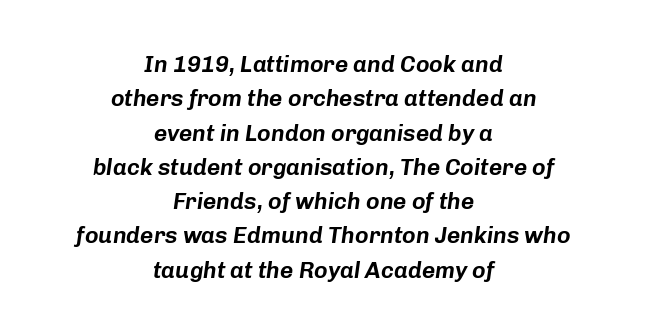
The image shows 23 px text type, italic (leaning right); set centered, normal line spacing (1.49x), normal letter spacing, not underlined.
